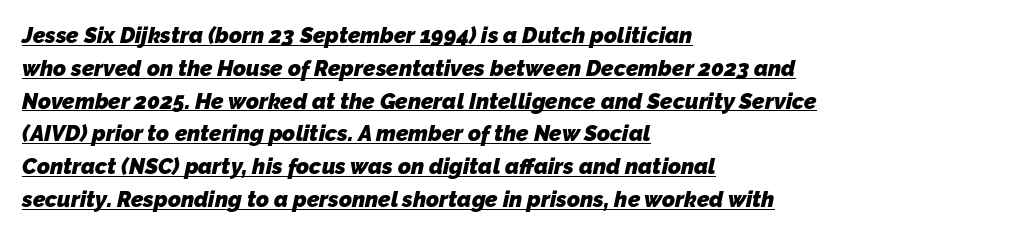
The image shows 22 px bold type; set left-aligned, normal line spacing (1.49x), normal letter spacing, underlined.
